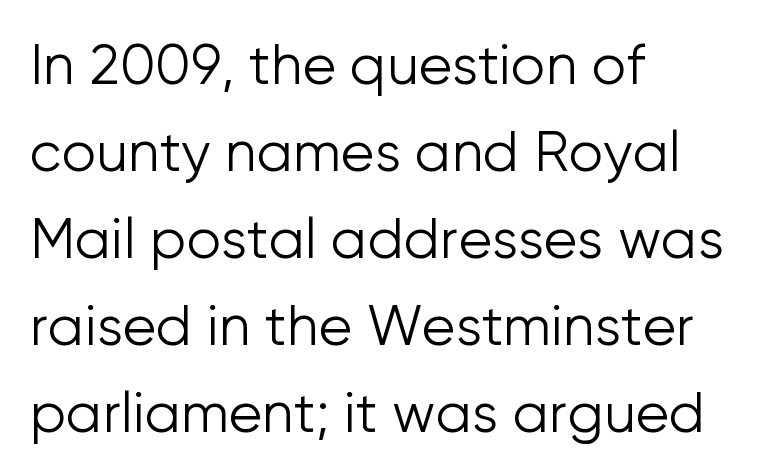
{"serif": "no", "italic": "no", "bold": "no", "weight": "light", "width": "normal", "stroke_contrast": "low", "x_height": "medium", "monospaced": "no", "underline": "no", "align": "left", "line_spacing": "normal", "line_spacing_ratio": 1.58, "letter_spacing": "normal", "letter_spacing_em": 0.0, "glyph_px": 55}
